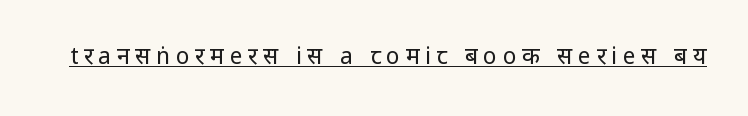
Ink coverage per letter is moderate at most. A roman cut, with each character standing at attention. A typesetter would call this heavily tracked-out type. Students, observe the line beneath the letters — that is underlining.
